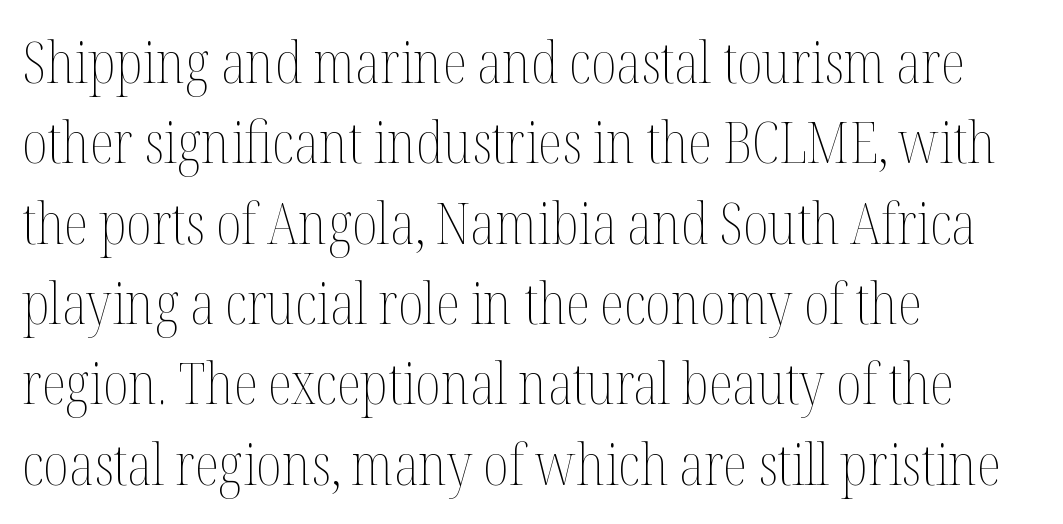
The image shows 57 px thin, condensed type, upright; set left-aligned, normal line spacing (1.41x), normal letter spacing, not underlined; medium stroke contrast and a medium x-height.
